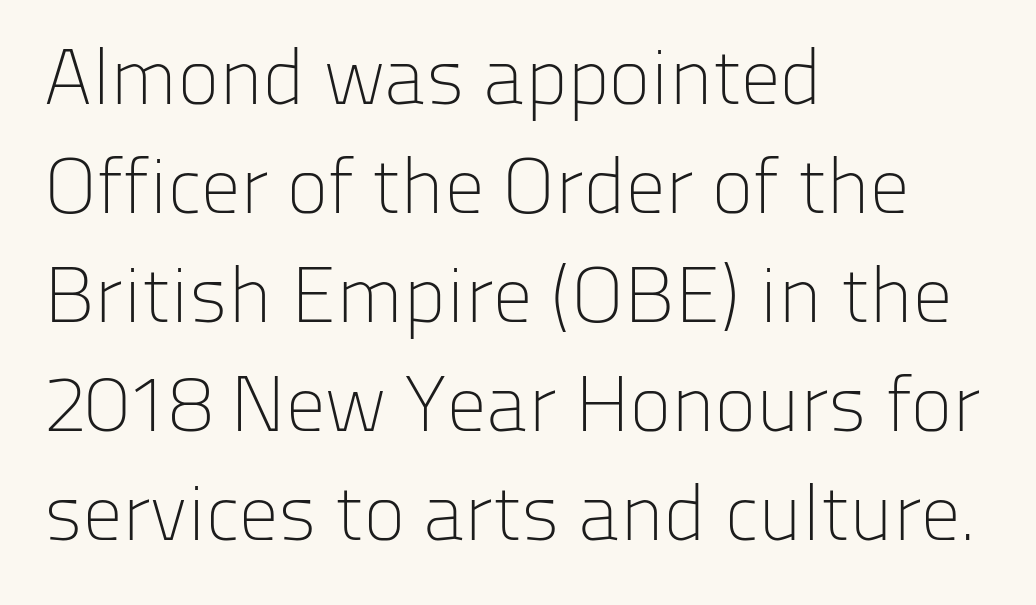
Q: Is the text bold? A: No.
Q: Is the text italic (slanted)? A: No, it is upright.
Q: Is the typeface a serif or a sans-serif typeface? A: Sans-serif.
Q: Is the text underlined? A: No.
Q: How is the paragraph aligned? A: Left-aligned.
Q: Is the spacing between letters normal or unusually wide? A: Normal.
Q: Is the spacing between lines tight, normal or loose? A: Normal.
Q: Width (condensed, normal, or wide)? A: Normal.
Q: Stroke contrast? A: Low.
Q: x-height? A: Medium.
Q: Monospaced? A: No.
